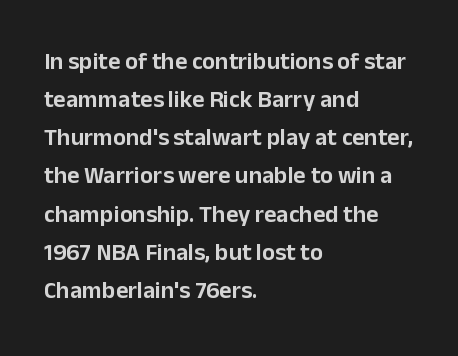
Q: Is the text italic (slanted)? A: No, it is upright.
Q: Is the text underlined? A: No.
Q: How is the paragraph aligned? A: Left-aligned.
Q: Is the spacing between letters normal or unusually wide? A: Normal.
Q: Is the spacing between lines tight, normal or loose? A: Normal.
